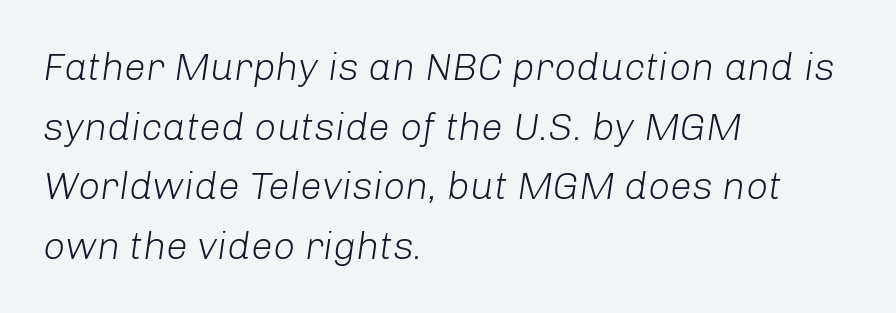
{"italic": "yes", "lean": "right", "slant_degrees": 8, "bold": "no", "weight": "light", "width": "normal", "stroke_contrast": "low", "x_height": "medium", "monospaced": "no", "underline": "no", "align": "left", "line_spacing": "normal", "line_spacing_ratio": 1.53, "letter_spacing": "normal", "letter_spacing_em": 0.0, "glyph_px": 39}
